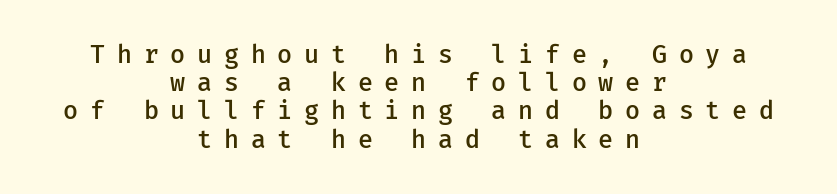
Inter-character spacing is expanded well beyond the font's built-in metrics. The line-height multiplier appears low, near solid setting. These lines carry some extra weight — a demibold, not a full bold. The typography opts for an upright posture over an oblique one. Only glyphs here, with clear space below each row.
